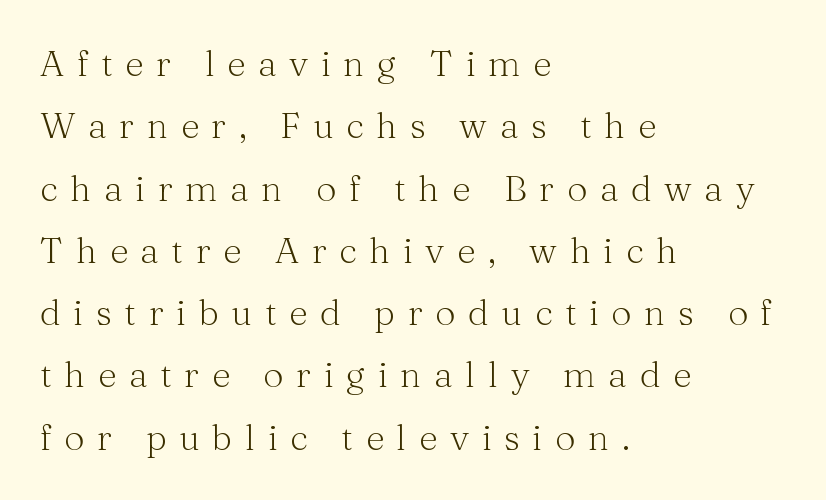
{"serif": "yes", "italic": "no", "bold": "no", "weight": "light", "width": "normal", "stroke_contrast": "medium", "x_height": "medium", "monospaced": "no", "underline": "no", "align": "left", "line_spacing_ratio": 1.73, "letter_spacing": "wide", "letter_spacing_em": 0.35, "glyph_px": 36}
